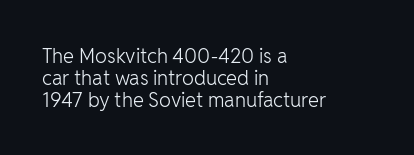
{"italic": "no", "bold": "no", "underline": "no", "align": "left", "line_spacing": "tight", "line_spacing_ratio": 1.1, "letter_spacing": "normal", "letter_spacing_em": 0.0, "glyph_px": 20}
